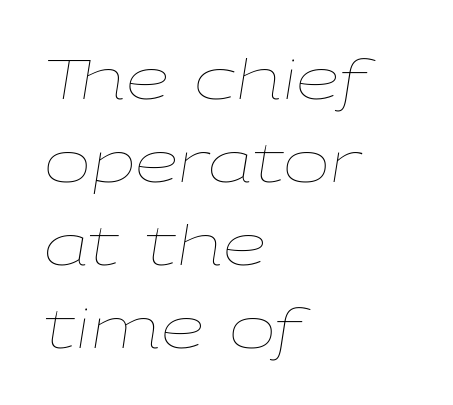
{"italic": "yes", "lean": "right", "slant_degrees": 9, "bold": "no", "weight": "thin", "width": "wide", "stroke_contrast": "low", "x_height": "medium", "monospaced": "no", "underline": "no", "align": "left", "line_spacing": "normal", "line_spacing_ratio": 1.48, "letter_spacing": "normal", "letter_spacing_em": 0.0, "glyph_px": 56}
